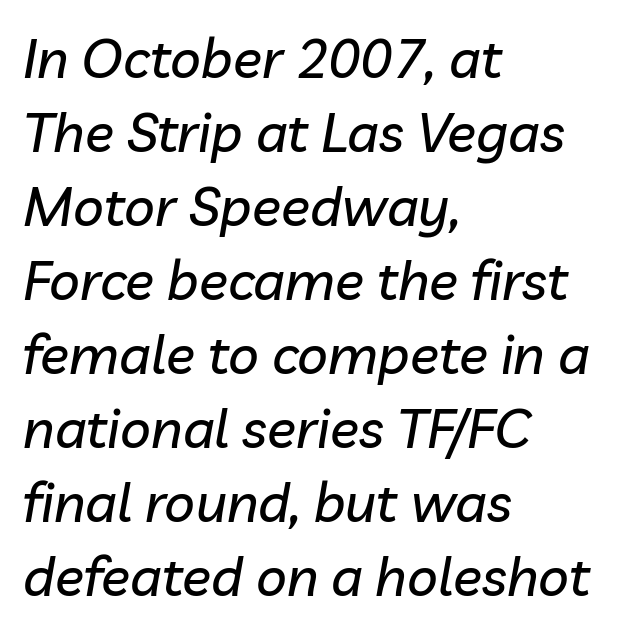
Leftover space on each line is placed entirely after the last word. You could not count columns in this text — the font is proportionally spaced. Yep, that's italic — everything's leaning. The space beneath each line is pristine and unruled. Leading: standard. Honestly, the letter spacing is just normal — you wouldn't notice it.
